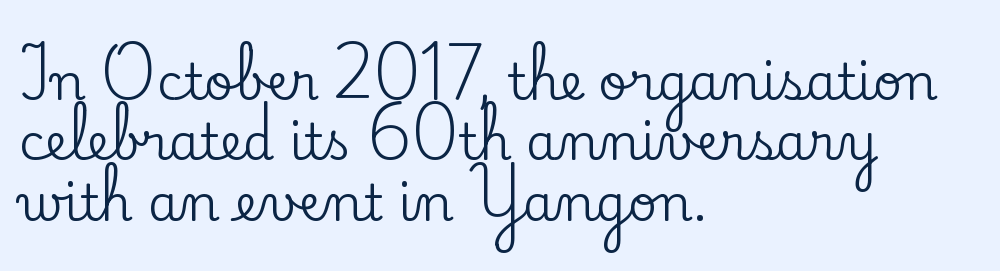
Q: Is the text italic (slanted)? A: No, it is upright.
Q: Is the typeface a serif or a sans-serif typeface? A: Serif.
Q: Is the text underlined? A: No.
Q: How is the paragraph aligned? A: Left-aligned.
Q: Is the spacing between letters normal or unusually wide? A: Normal.
Q: Width (condensed, normal, or wide)? A: Normal.
Q: Stroke contrast? A: Low.
Q: x-height? A: Small.
Q: Monospaced? A: No.
